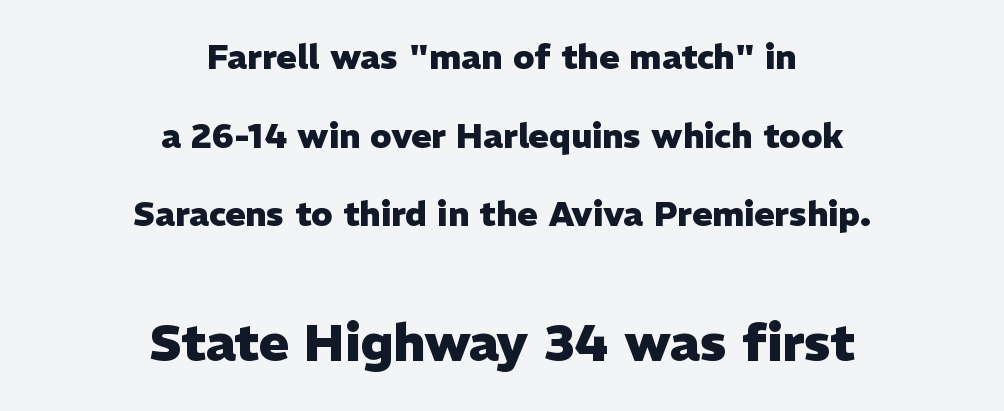
{"serif": "no", "italic": "no", "bold": "yes", "weight": "heavy", "width": "normal", "stroke_contrast": "low", "x_height": "medium", "monospaced": "no", "underline": "no", "align": "center", "line_spacing": "loose", "line_spacing_ratio": 2.31, "letter_spacing": "normal", "letter_spacing_em": 0.0, "larger_block": "second", "size_ratio": 1.5, "glyph_px": 51}
